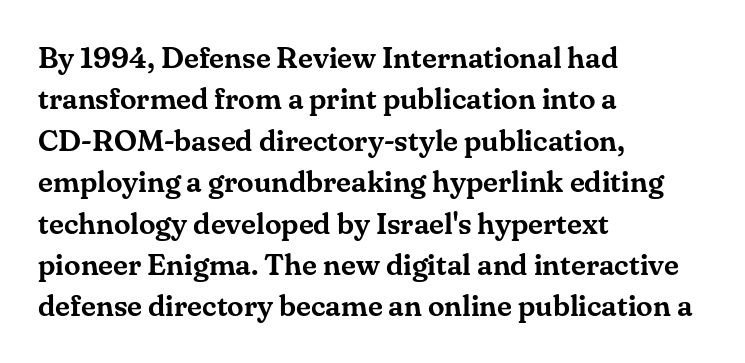
{"serif": "yes", "italic": "no", "width": "normal", "stroke_contrast": "medium", "x_height": "small", "monospaced": "no", "underline": "no", "align": "left", "line_spacing": "normal", "line_spacing_ratio": 1.38, "letter_spacing": "normal", "letter_spacing_em": 0.0, "glyph_px": 30}
